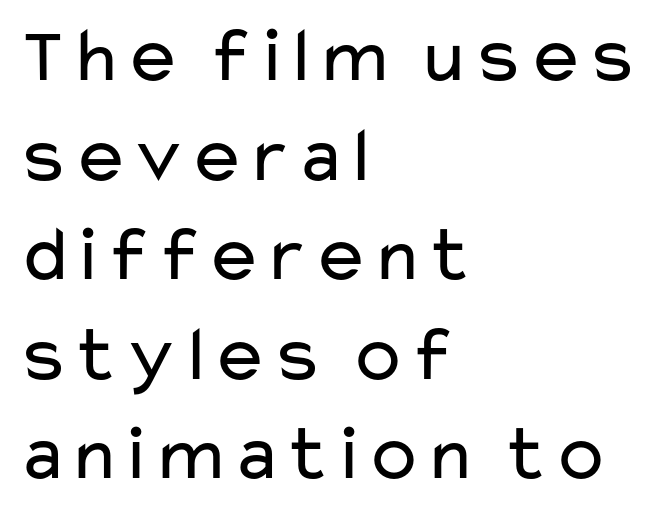
The image shows 79 px regular-weight, wide sans-serif type, upright; set left-aligned, normal line spacing (1.26x), normal letter spacing, not underlined; low stroke contrast and a medium x-height.
